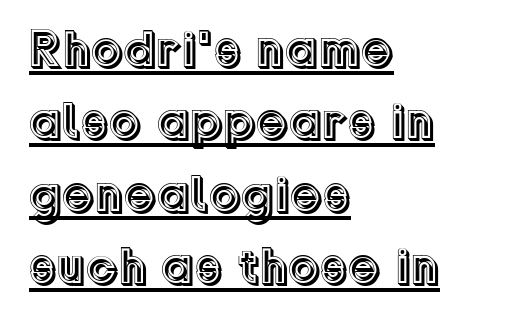
The image shows 51 px text type, upright; set left-aligned, normal line spacing (1.42x), normal letter spacing, underlined; a medium x-height.
